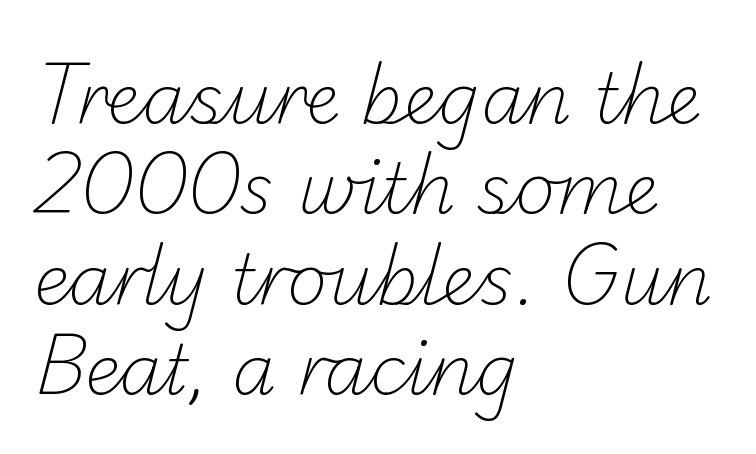
{"serif": "no", "bold": "no", "weight": "light", "width": "normal", "stroke_contrast": "low", "x_height": "small", "monospaced": "no", "underline": "no", "align": "left", "line_spacing": "normal", "line_spacing_ratio": 1.29, "letter_spacing": "normal", "letter_spacing_em": 0.0, "glyph_px": 70}
